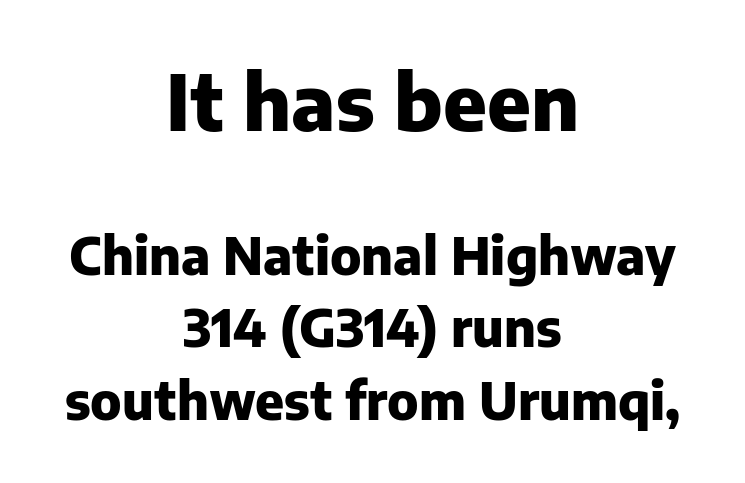
The image shows 77 px heavy sans-serif type, upright; set centered, normal line spacing (1.42x), normal letter spacing, not underlined; the first (top) block is 1.51x larger; low stroke contrast and a medium x-height.
